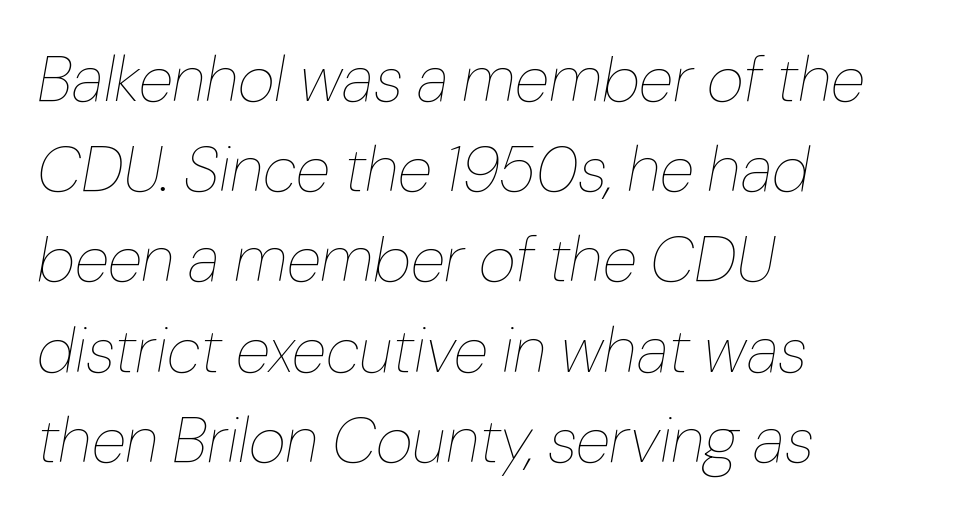
The space directly below the letters is spotless. These lines stack with their left ends in a neat column. Varying glyph widths throughout — classic text-font behaviour. Tracking here is standard; glyphs follow each other at the usual distance. Observe the lean: these are italic letterforms.
